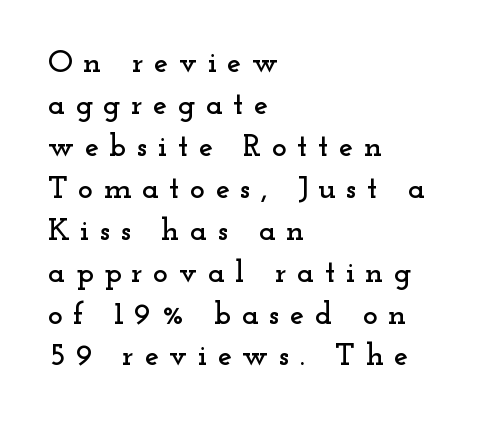
The image shows 32 px wide serif type, upright; set left-aligned, normal line spacing (1.31x), unusually wide letter spacing (+0.32 em), not underlined; low stroke contrast and a small x-height.
